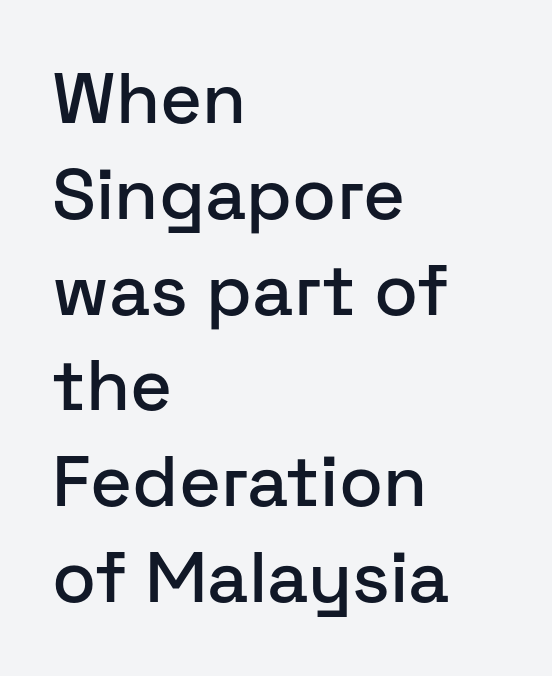
Q: Is the text italic (slanted)? A: No, it is upright.
Q: Is the typeface a serif or a sans-serif typeface? A: Sans-serif.
Q: Is the text underlined? A: No.
Q: How is the paragraph aligned? A: Left-aligned.
Q: Is the spacing between letters normal or unusually wide? A: Normal.
Q: Is the spacing between lines tight, normal or loose? A: Normal.
Q: Width (condensed, normal, or wide)? A: Normal.
Q: Stroke contrast? A: Low.
Q: x-height? A: Medium.
Q: Monospaced? A: No.
